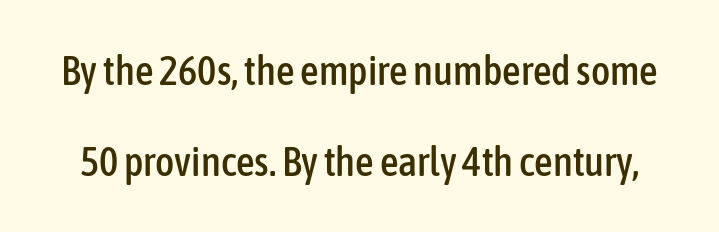
Does extra space separate the letters? No, they use regular spacing. The lettering stays uniformly vertical, giving the passage a roman look. This sample has the flowing, uneven cadence of proportional lettering. These lines stand farther apart than default settings would place them. Grotesque or geometric, the face here clearly has no serifs. The strip under each line holds only bare page.
